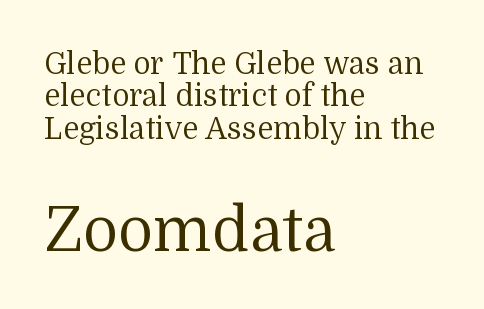
Q: Is the text bold? A: No.
Q: Is the text italic (slanted)? A: No, it is upright.
Q: Is the typeface a serif or a sans-serif typeface? A: Serif.
Q: Is the text underlined? A: No.
Q: How is the paragraph aligned? A: Left-aligned.
Q: Is the spacing between letters normal or unusually wide? A: Normal.
Q: Is the spacing between lines tight, normal or loose? A: Tight.
Q: Which block of text is set in a larger size, the first (top) or the second (bottom)? A: The second (bottom) one.
Q: Width (condensed, normal, or wide)? A: Normal.
Q: Stroke contrast? A: Medium.
Q: x-height? A: Medium.
Q: Monospaced? A: No.
